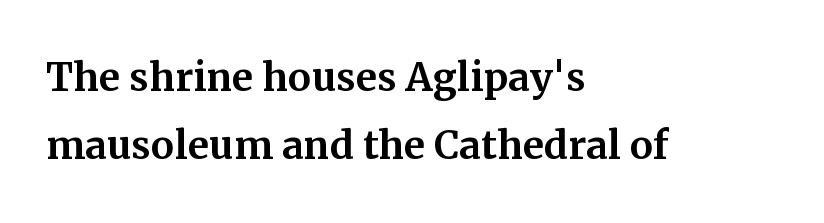
Serifs: yes, visible at the terminals of the letterforms. One glance says typical: line gaps are just what's usual. The text block is weighted toward the left margin, trailing off unevenly rightward. The lettering stays uniformly vertical, giving the passage a roman look. The baseline area is clear.
